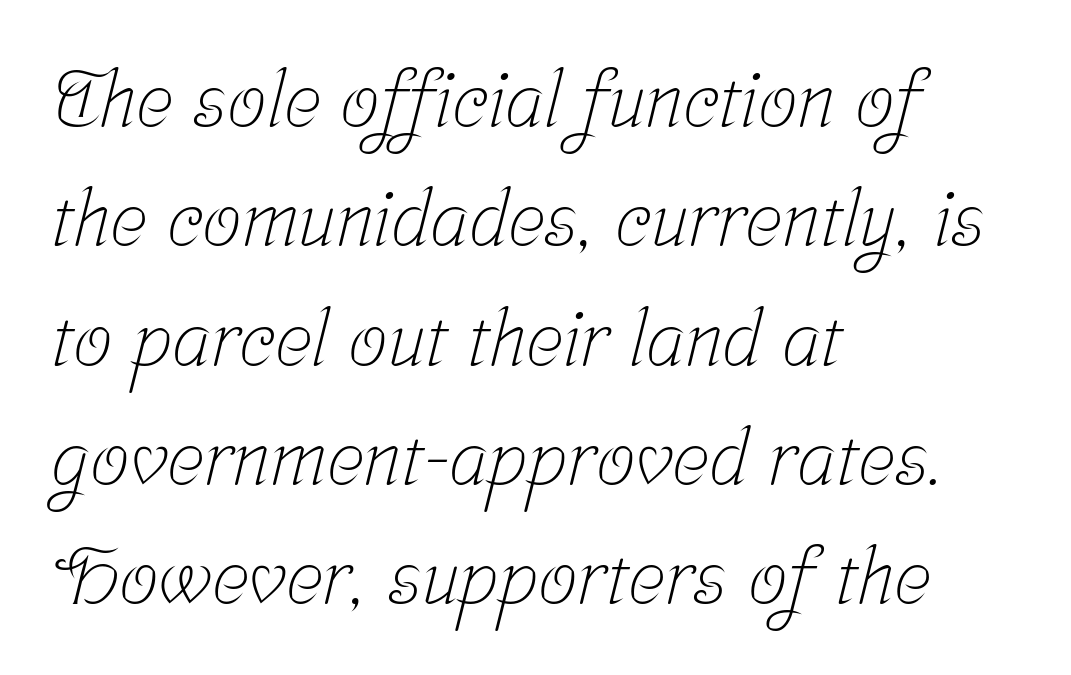
Q: Is the text bold? A: No.
Q: Is the typeface a serif or a sans-serif typeface? A: Serif.
Q: Is the text underlined? A: No.
Q: How is the paragraph aligned? A: Left-aligned.
Q: Is the spacing between letters normal or unusually wide? A: Normal.
Q: Is the spacing between lines tight, normal or loose? A: Normal.
Q: Width (condensed, normal, or wide)? A: Condensed.
Q: Stroke contrast? A: Low.
Q: x-height? A: Medium.
Q: Monospaced? A: No.
